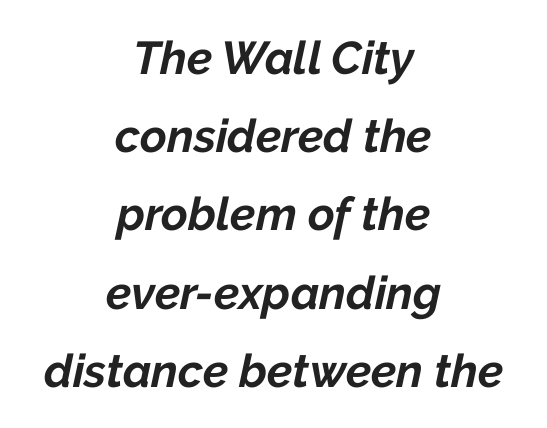
{"italic": "yes", "lean": "right", "slant_degrees": 12, "bold": "yes", "weight": "bold", "width": "normal", "stroke_contrast": "low", "x_height": "medium", "monospaced": "no", "underline": "no", "align": "center", "line_spacing": "normal", "line_spacing_ratio": 1.7, "letter_spacing": "normal", "letter_spacing_em": 0.0, "glyph_px": 46}
